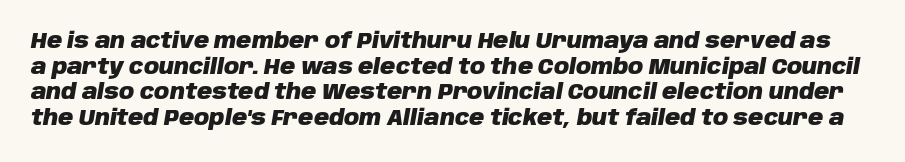
Q: Is the text bold? A: Yes.
Q: Is the text italic (slanted)? A: Yes, it leans right by about 10 degrees.
Q: Is the text underlined? A: No.
Q: Is the spacing between letters normal or unusually wide? A: Normal.
